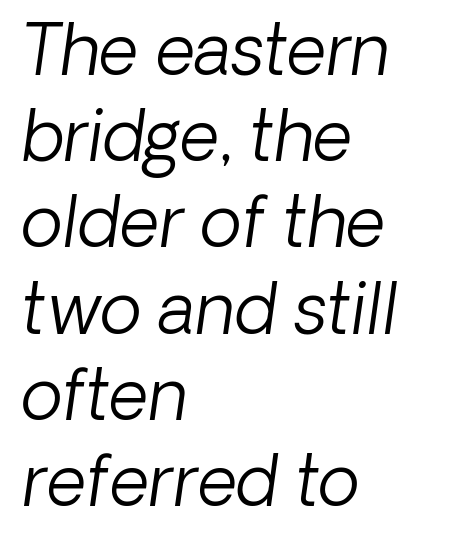
{"serif": "no", "bold": "no", "weight": "light", "width": "normal", "stroke_contrast": "low", "x_height": "medium", "monospaced": "no", "underline": "no", "align": "left", "line_spacing": "normal", "line_spacing_ratio": 1.25, "letter_spacing": "normal", "letter_spacing_em": 0.0, "glyph_px": 69}
